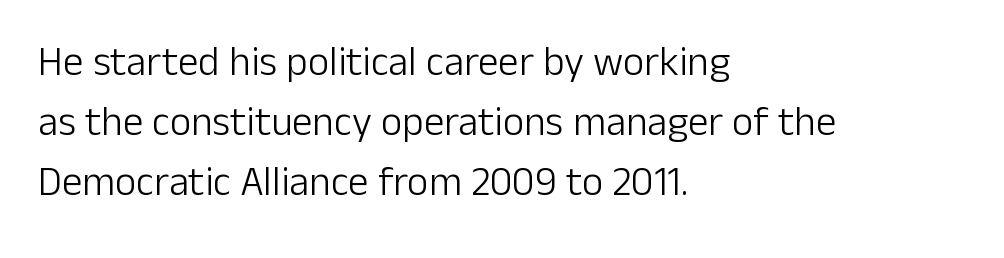
{"serif": "no", "italic": "no", "bold": "no", "weight": "light", "width": "normal", "stroke_contrast": "low", "x_height": "medium", "monospaced": "no", "underline": "no", "align": "left", "line_spacing": "normal", "line_spacing_ratio": 1.46, "letter_spacing": "normal", "letter_spacing_em": 0.0, "glyph_px": 41}
